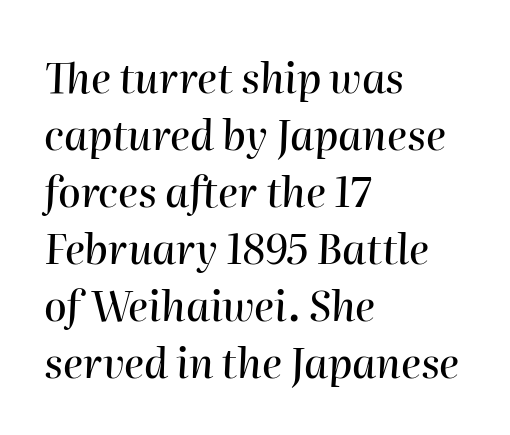
{"italic": "yes", "lean": "right", "slant_degrees": 2, "width": "normal", "stroke_contrast": "high", "x_height": "medium", "monospaced": "no", "underline": "no", "align": "left", "line_spacing": "normal", "line_spacing_ratio": 1.39, "letter_spacing": "normal", "letter_spacing_em": 0.0, "glyph_px": 41}
